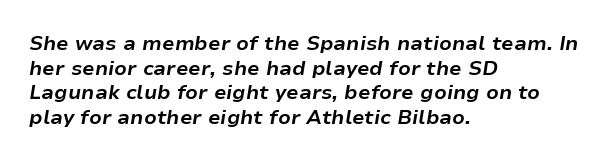
{"italic": "yes", "lean": "right", "slant_degrees": 9, "bold": "yes", "underline": "no", "align": "left", "line_spacing_ratio": 1.23, "letter_spacing": "normal", "letter_spacing_em": 0.0, "glyph_px": 20}
